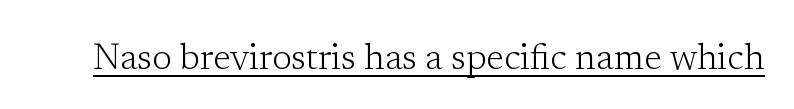
This sample has the flowing, uneven cadence of proportional lettering. These glyphs show unthickened strokes, regular width or finer. A typesetter would mark this as roman, not italic. A typesetter would label this face a serif.
